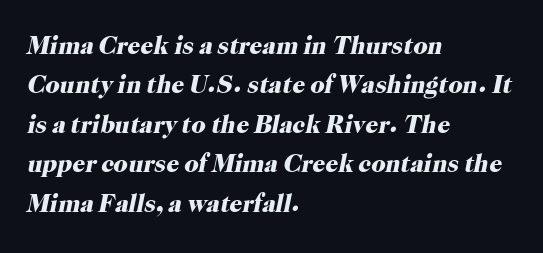
{"italic": "yes", "lean": "right", "slant_degrees": 12, "bold": "yes", "underline": "no", "align": "left", "line_spacing": "normal", "line_spacing_ratio": 1.58, "letter_spacing": "normal", "letter_spacing_em": 0.0, "glyph_px": 25}
